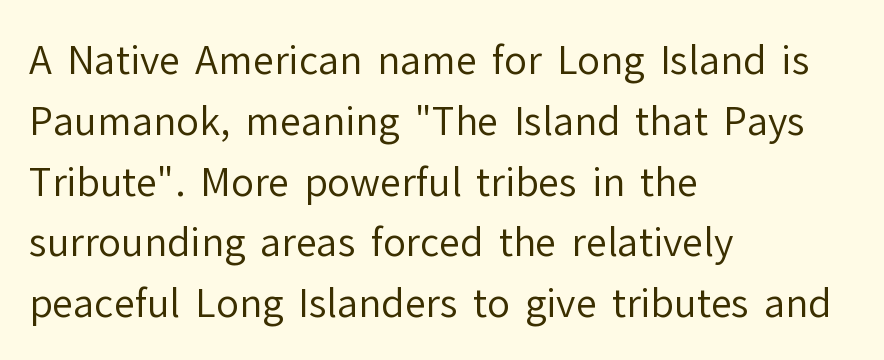
{"serif": "no", "italic": "no", "bold": "no", "weight": "regular", "width": "normal", "stroke_contrast": "low", "x_height": "medium", "monospaced": "no", "underline": "no", "align": "left", "line_spacing": "normal", "line_spacing_ratio": 1.6, "letter_spacing": "normal", "letter_spacing_em": 0.0, "glyph_px": 38}
